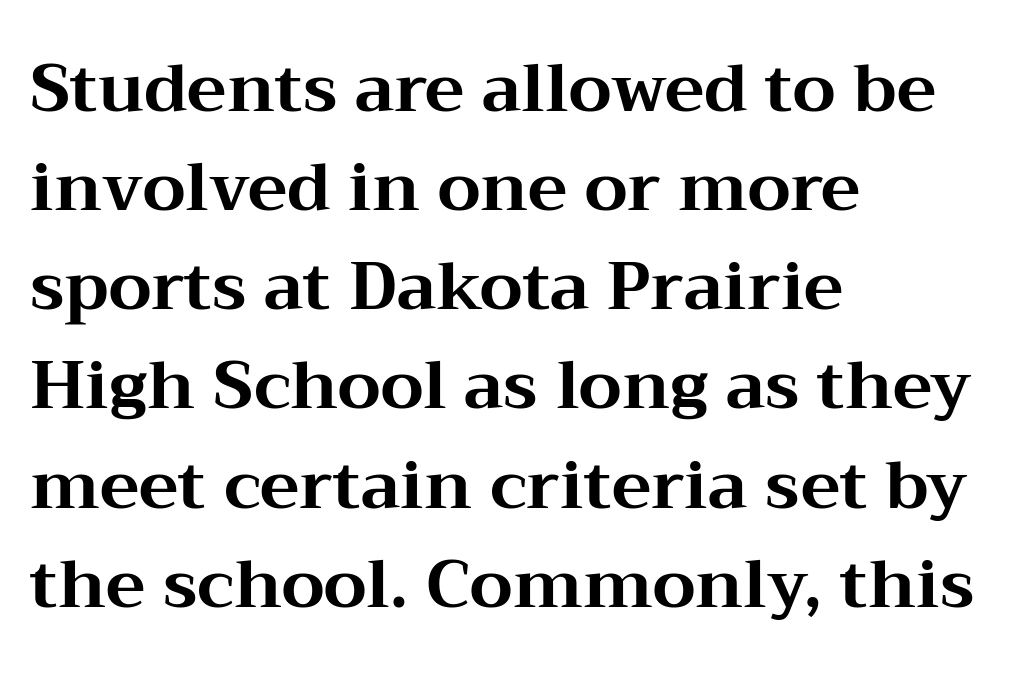
The rendering keeps characters at their native spacing. This sample has the flowing, uneven cadence of proportional lettering. Italic: no, the glyphs are upright roman. Reading down the column, the eye jumps a familiar distance to each next line. The characters look thick and weighty, a clear bold. This rendering features lettering with no underline.
